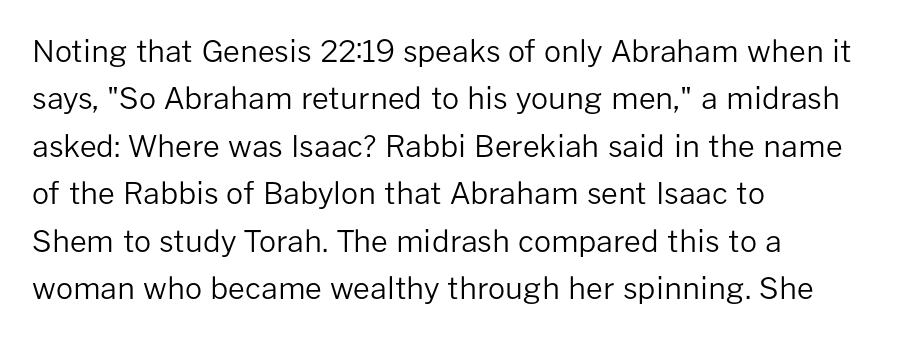
The gaps between neighbouring characters are ordinary and unremarkable. This sample is left-justified, so line endings fall wherever the words run out. Does the type have serifs? No, each stem ends abruptly. Honestly, there is no underline to notice here at all. No heavy texture on the line: the type isn't bold.
